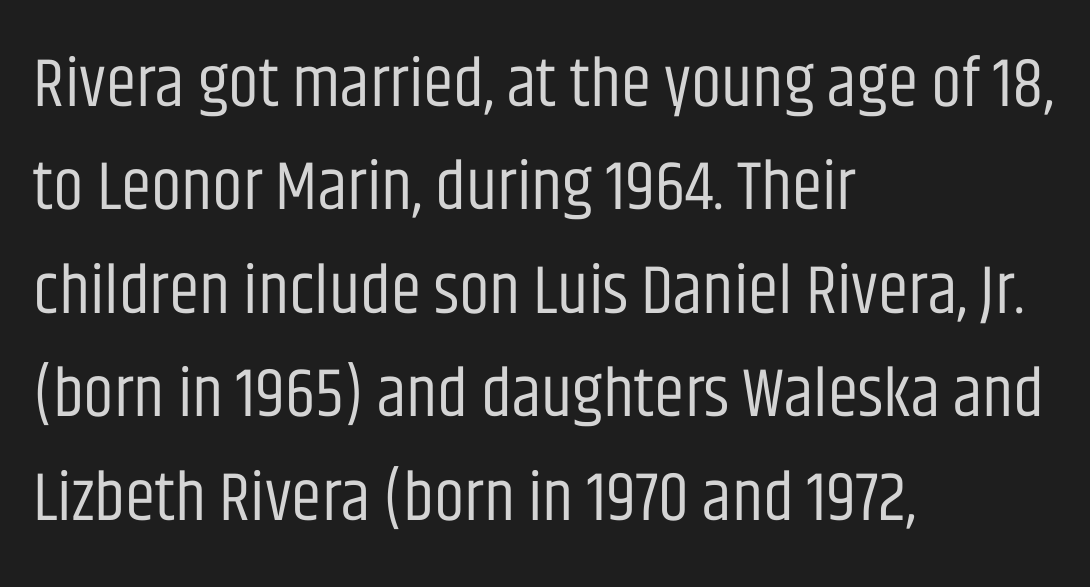
Stroke terminals: plain, sans-serif. The letters advance in unequal steps, a hallmark of proportional type. The space directly below the letters is spotless. In CSS terms this would be text-align: left. The specimen reads as upright at a glance. Honestly, the letter spacing is just normal — you wouldn't notice it.
